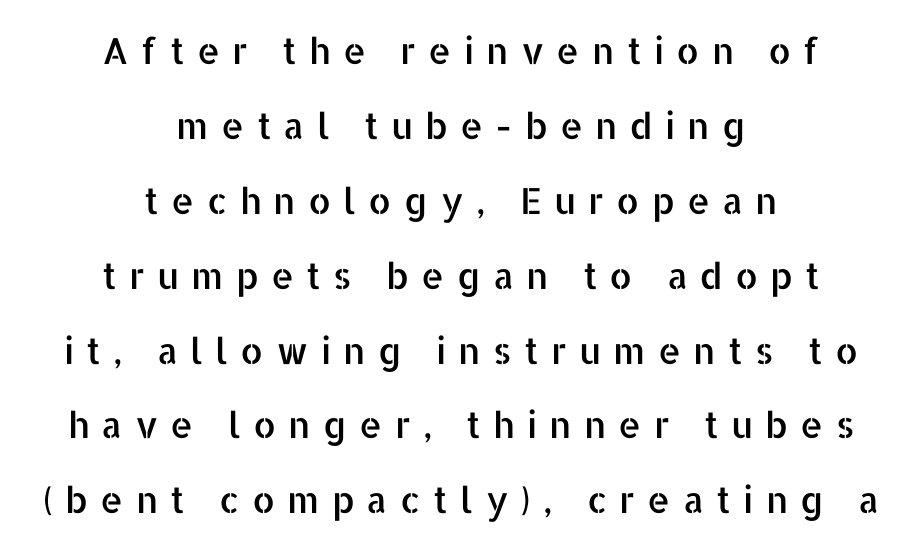
The image shows 36 px sans-serif type, upright; set centered, loose line spacing (2.08x), unusually wide letter spacing (+0.34 em), not underlined; low stroke contrast and a medium x-height.
